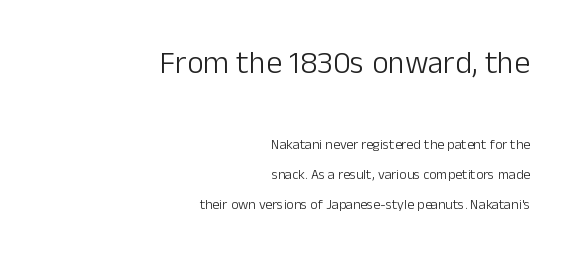
The image shows 32 px light sans-serif type, upright; set right-aligned, loose line spacing (2.14x), normal letter spacing, not underlined; the first (top) block is 2.29x larger; low stroke contrast and a medium x-height.
